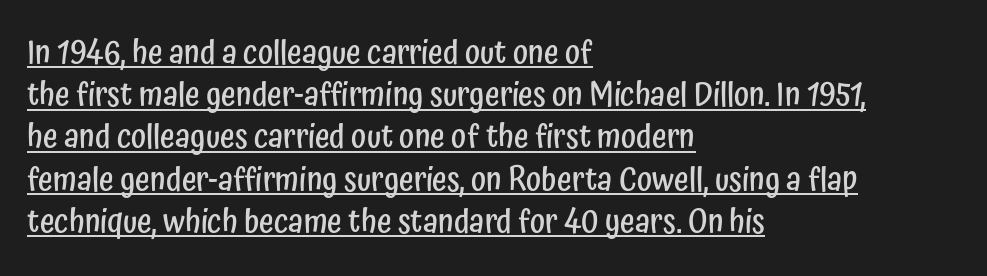
The image shows 32 px semibold, condensed sans-serif type, upright; set left-aligned, normal line spacing (1.32x), normal letter spacing, underlined; low stroke contrast and a medium x-height.
